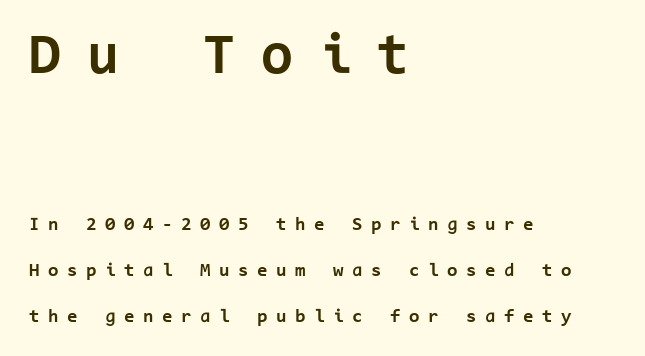
{"serif": "no", "italic": "no", "bold": "yes", "weight": "bold", "width": "normal", "stroke_contrast": "low", "x_height": "medium", "monospaced": "yes", "underline": "no", "align": "left", "line_spacing": "loose", "line_spacing_ratio": 2.41, "letter_spacing": "wide", "letter_spacing_em": 0.45, "larger_block": "first", "size_ratio": 3.05, "glyph_px": 58}
